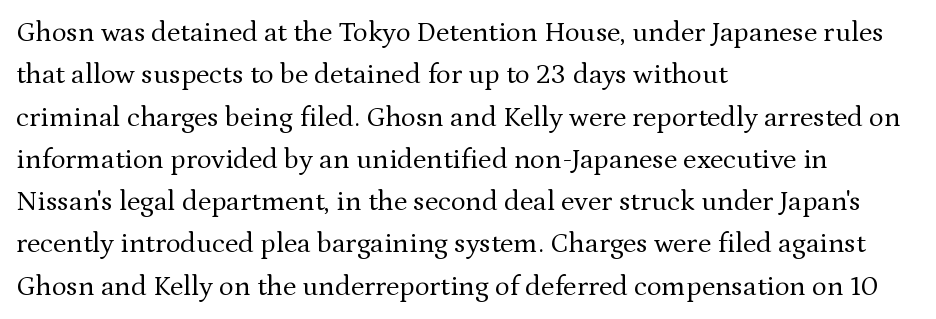
Short and long lines alike share a common starting point at left. The typography opts for an upright posture over an oblique one. This sample uses a serif face. The rendering uses natural spacing where letterforms have individual widths. Students, note that the glyphs here touch the page at normal intervals. Quick note: interline space is typical.
